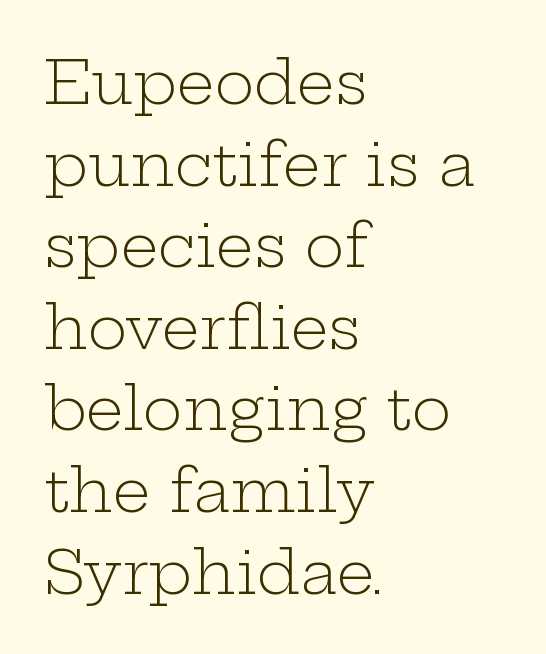
The zone under the glyphs is completely vacant. Line starts are locked; line ends wander. These lines are rendered in a variable-pitch font. The gaps between neighbouring characters are ordinary and unremarkable. Weight: regular or lighter.
